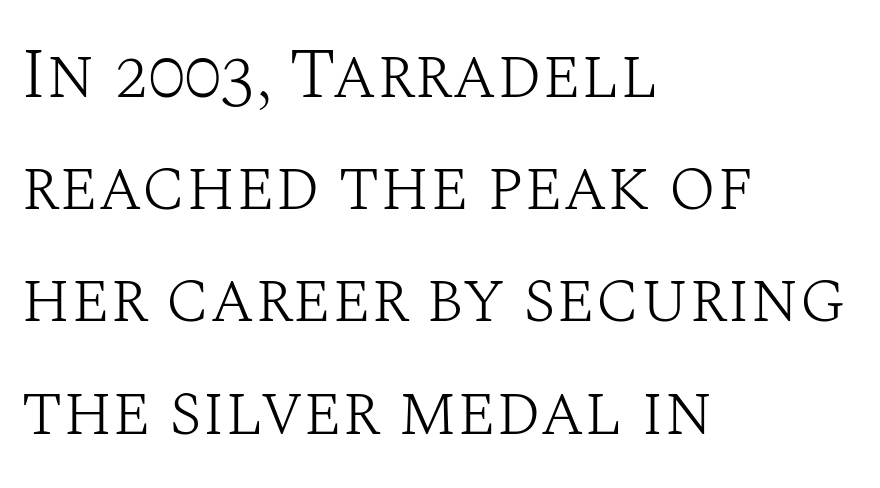
Underline: absent. This is serif lettering, the kind often seen in printed books. Character widths vary here, with narrow letters taking less room than wide ones. This sample keeps an unexceptional amount of space between lines. The ragged edge is on the right, which tells us the setting is flush left.
